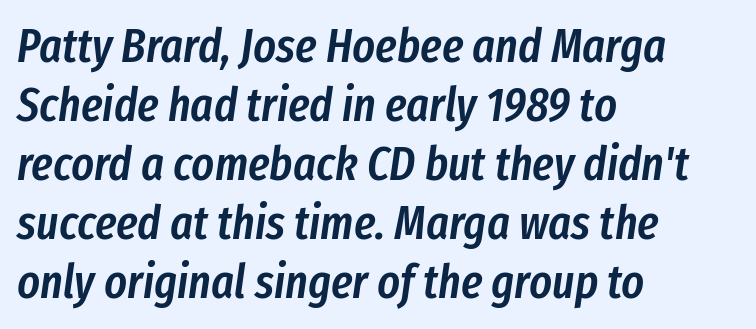
Q: Is the text bold? A: Semi-bold.
Q: Is the text italic (slanted)? A: Yes, it leans right by about 8 degrees.
Q: Is the text underlined? A: No.
Q: How is the paragraph aligned? A: Left-aligned.
Q: Is the spacing between letters normal or unusually wide? A: Normal.
Q: Width (condensed, normal, or wide)? A: Condensed.
Q: Stroke contrast? A: Low.
Q: x-height? A: Medium.
Q: Monospaced? A: No.
